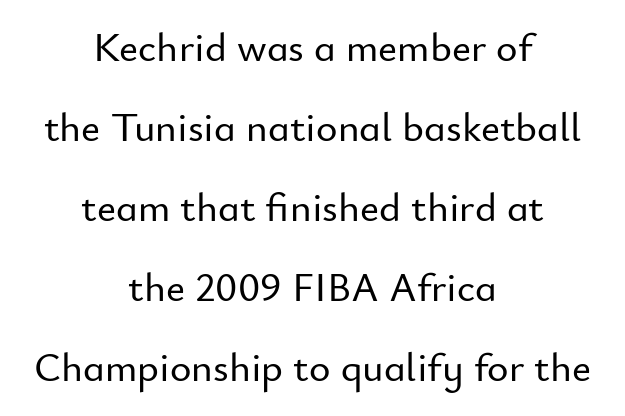
Q: Is the text italic (slanted)? A: No, it is upright.
Q: Is the typeface a serif or a sans-serif typeface? A: Sans-serif.
Q: Is the text underlined? A: No.
Q: How is the paragraph aligned? A: Centered.
Q: Is the spacing between letters normal or unusually wide? A: Normal.
Q: Is the spacing between lines tight, normal or loose? A: Loose.
Q: Width (condensed, normal, or wide)? A: Normal.
Q: Stroke contrast? A: Low.
Q: x-height? A: Small.
Q: Monospaced? A: No.
